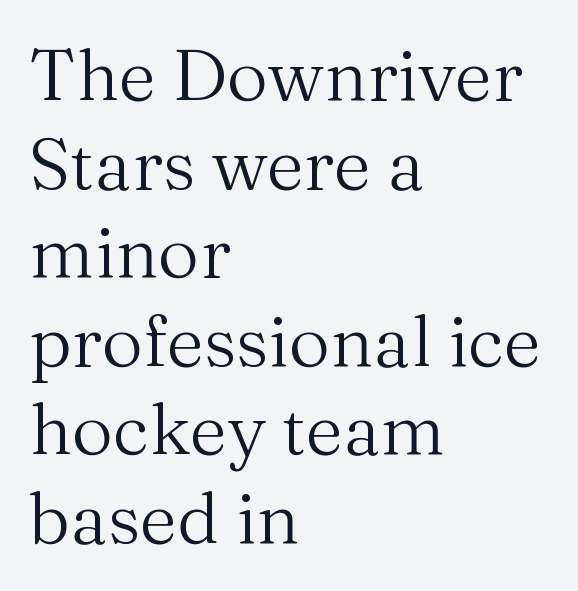
Nobody touched the tracking dial on this one. Nothing heavy about these letters — not bold at all. Is there any slant? The stems are plumb. The letters advance in unequal steps, a hallmark of proportional type. Short and long lines alike share a common starting point at left. Each row of text sits above clean, open space.
